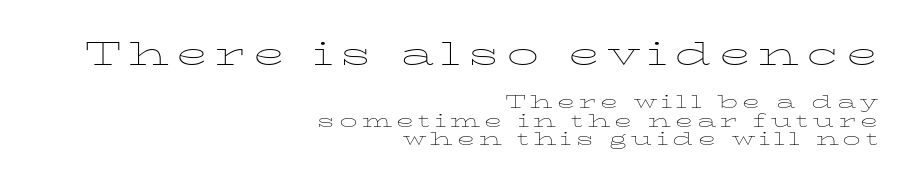
Q: Is the text bold? A: No.
Q: Is the text italic (slanted)? A: No, it is upright.
Q: Is the typeface a serif or a sans-serif typeface? A: Serif.
Q: Is the text underlined? A: No.
Q: How is the paragraph aligned? A: Right-aligned.
Q: Is the spacing between letters normal or unusually wide? A: Unusually wide.
Q: Is the spacing between lines tight, normal or loose? A: Tight.
Q: Which block of text is set in a larger size, the first (top) or the second (bottom)? A: The first (top) one.
Q: Width (condensed, normal, or wide)? A: Wide.
Q: Stroke contrast? A: Low.
Q: x-height? A: Medium.
Q: Monospaced? A: No.
